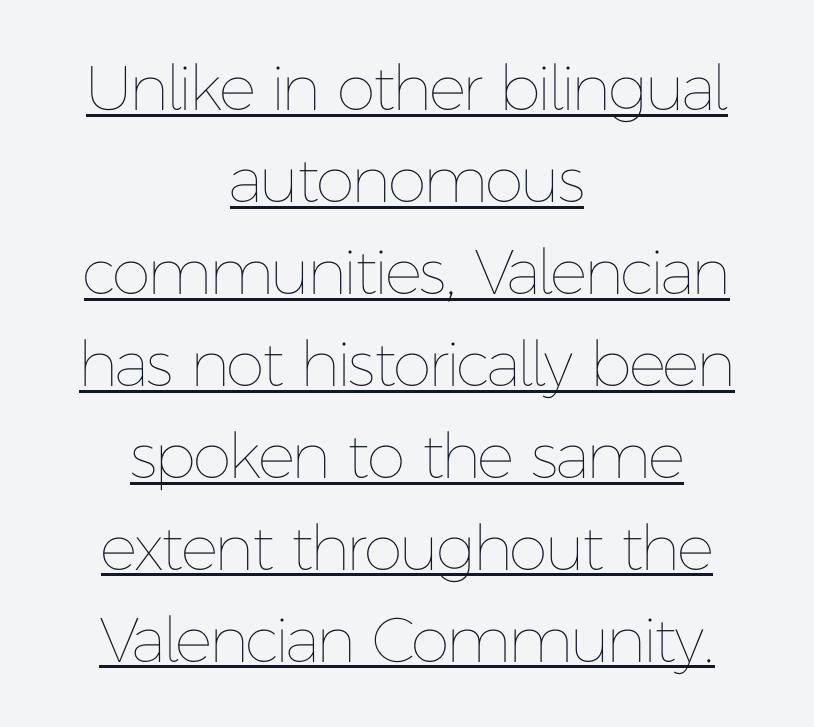
The image shows 63 px thin type, upright; set centered, normal line spacing (1.46x), normal letter spacing, underlined; low stroke contrast and a medium x-height.
